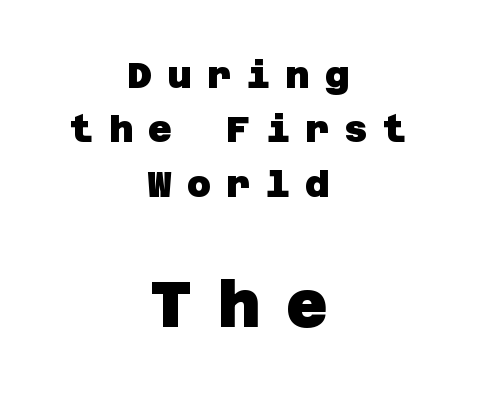
The image shows 64 px heavy sans-serif type; set centered, normal line spacing (1.47x), unusually wide letter spacing (+0.41 em), not underlined; the second (bottom) block is 1.73x larger; low stroke contrast and a large x-height.
